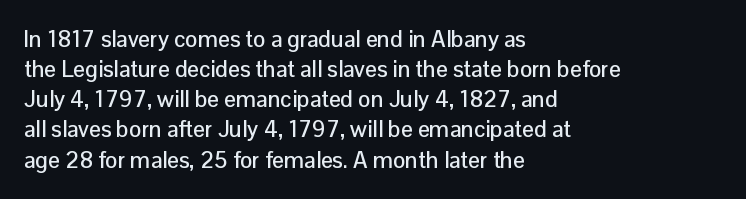
Q: Is the text italic (slanted)? A: No, it is upright.
Q: Is the text underlined? A: No.
Q: How is the paragraph aligned? A: Left-aligned.
Q: Is the spacing between letters normal or unusually wide? A: Normal.
Q: Is the spacing between lines tight, normal or loose? A: Normal.
